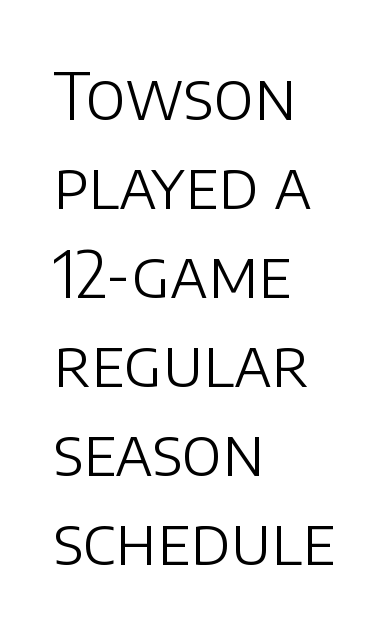
Q: Is the text bold? A: No.
Q: Is the text italic (slanted)? A: No, it is upright.
Q: Is the typeface a serif or a sans-serif typeface? A: Sans-serif.
Q: Is the text underlined? A: No.
Q: How is the paragraph aligned? A: Left-aligned.
Q: Is the spacing between letters normal or unusually wide? A: Normal.
Q: Is the spacing between lines tight, normal or loose? A: Normal.
Q: Width (condensed, normal, or wide)? A: Normal.
Q: Stroke contrast? A: Low.
Q: x-height? A: Large.
Q: Monospaced? A: No.
